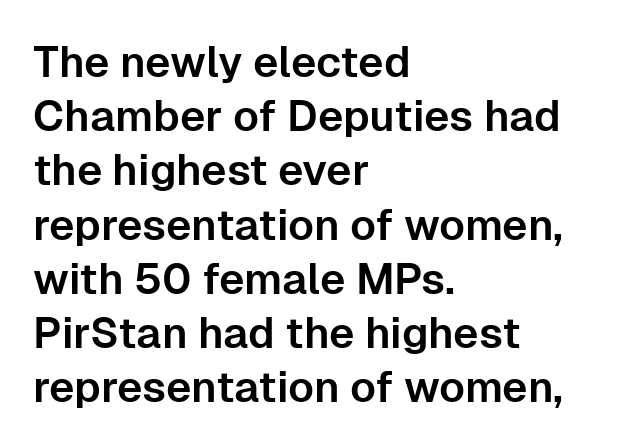
{"serif": "no", "italic": "no", "width": "normal", "stroke_contrast": "low", "x_height": "medium", "monospaced": "no", "underline": "no", "align": "left", "line_spacing": "normal", "line_spacing_ratio": 1.26, "letter_spacing": "normal", "letter_spacing_em": 0.0, "glyph_px": 43}
